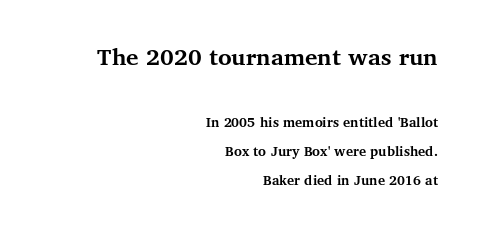
The lines are quadded right. I'd describe the lettering as bold — thick and assertive. Has an underline been added? It has not. This sample uses an upright cut, with every glyph sitting square on the baseline.
